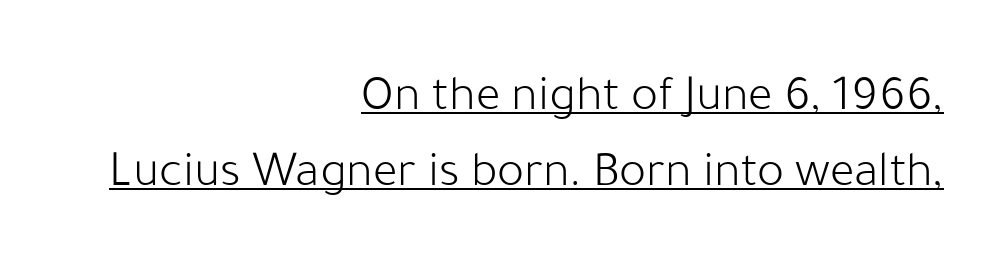
Q: Is the text bold? A: No.
Q: Is the text italic (slanted)? A: No, it is upright.
Q: Is the typeface a serif or a sans-serif typeface? A: Sans-serif.
Q: Is the text underlined? A: Yes.
Q: How is the paragraph aligned? A: Right-aligned.
Q: Is the spacing between letters normal or unusually wide? A: Normal.
Q: Is the spacing between lines tight, normal or loose? A: Normal.
Q: Width (condensed, normal, or wide)? A: Normal.
Q: Stroke contrast? A: Low.
Q: x-height? A: Medium.
Q: Monospaced? A: No.
